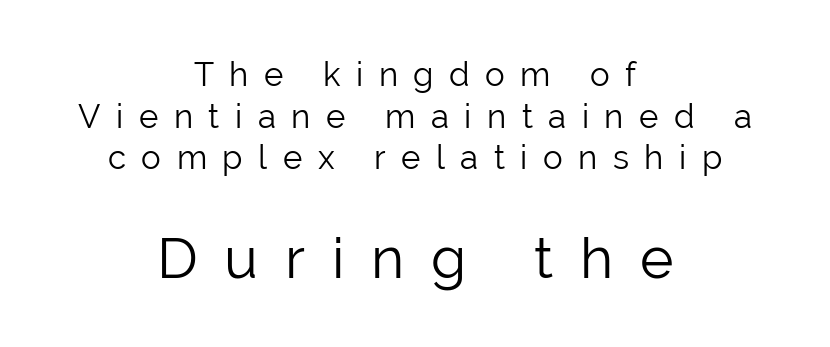
The image shows 57 px light sans-serif type, upright; set centered, normal line spacing (1.26x), unusually wide letter spacing (+0.47 em), not underlined; the second (bottom) block is 1.73x larger; low stroke contrast and a medium x-height.
